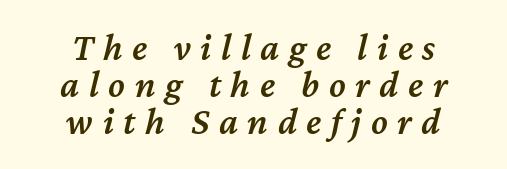
{"italic": "yes", "lean": "right", "slant_degrees": 12, "bold": "semi", "weight": "semibold", "width": "normal", "stroke_contrast": "medium", "x_height": "medium", "monospaced": "no", "underline": "no", "align": "center", "line_spacing": "tight", "line_spacing_ratio": 0.98, "letter_spacing": "wide", "letter_spacing_em": 0.25, "glyph_px": 38}
